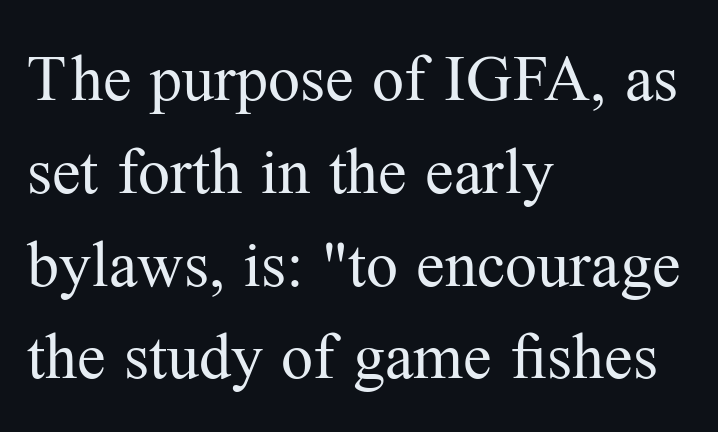
The image shows 64 px regular-weight serif type, upright; set left-aligned, normal line spacing (1.45x), normal letter spacing, not underlined; medium stroke contrast and a medium x-height.
